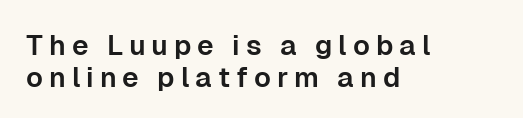
Q: Is the text italic (slanted)? A: No, it is upright.
Q: Is the typeface a serif or a sans-serif typeface? A: Sans-serif.
Q: Is the text underlined? A: No.
Q: How is the paragraph aligned? A: Left-aligned.
Q: Is the spacing between letters normal or unusually wide? A: Unusually wide.
Q: Is the spacing between lines tight, normal or loose? A: Tight.
Q: Width (condensed, normal, or wide)? A: Normal.
Q: Stroke contrast? A: Low.
Q: x-height? A: Medium.
Q: Monospaced? A: No.
